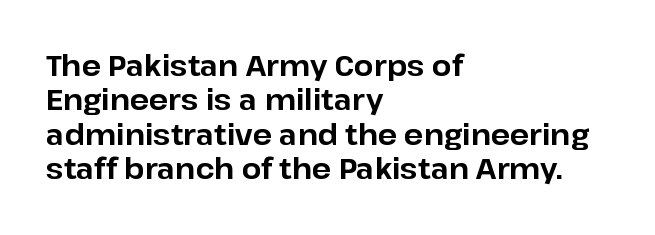
Look at the stroke-to-counter ratio: heavy, a bold. One-word summary of the alignment: left. Is the letter spacing exaggerated? No — it looks like the ordinary default. Look at the bottom of the vertical strokes: they stop flat, with no serifs.
